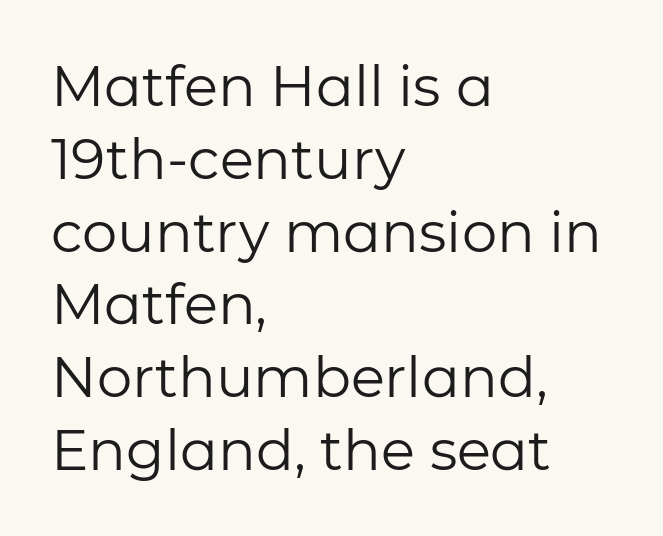
The image shows 56 px regular-weight sans-serif type, upright; set left-aligned, normal line spacing (1.3x), normal letter spacing, not underlined; low stroke contrast and a medium x-height.
